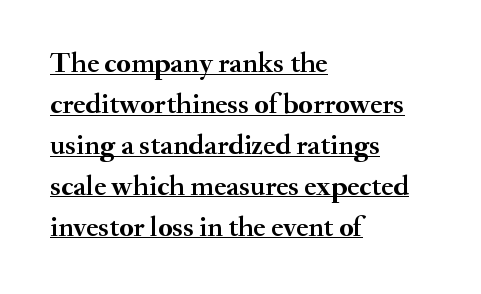
The image shows 29 px semibold serif type, upright; set left-aligned, normal line spacing (1.41x), normal letter spacing, underlined; medium stroke contrast and a small x-height.
